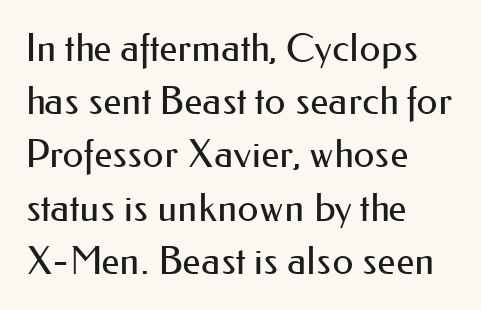
Q: Is the text bold? A: No.
Q: Is the text italic (slanted)? A: No, it is upright.
Q: Is the typeface a serif or a sans-serif typeface? A: Sans-serif.
Q: Is the text underlined? A: No.
Q: How is the paragraph aligned? A: Left-aligned.
Q: Is the spacing between letters normal or unusually wide? A: Normal.
Q: Is the spacing between lines tight, normal or loose? A: Normal.
Q: Width (condensed, normal, or wide)? A: Normal.
Q: Stroke contrast? A: Medium.
Q: x-height? A: Small.
Q: Monospaced? A: No.
